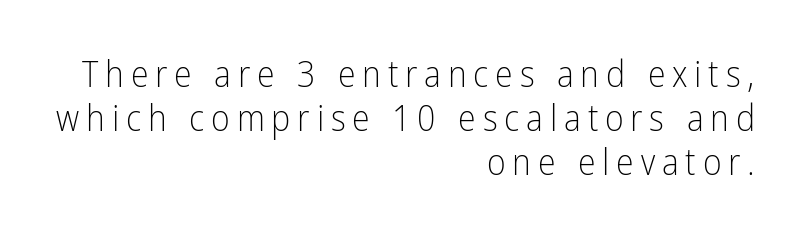
The image shows 36 px light, condensed sans-serif type, upright; set right-aligned, line spacing 1.22x, not underlined; low stroke contrast and a medium x-height.
